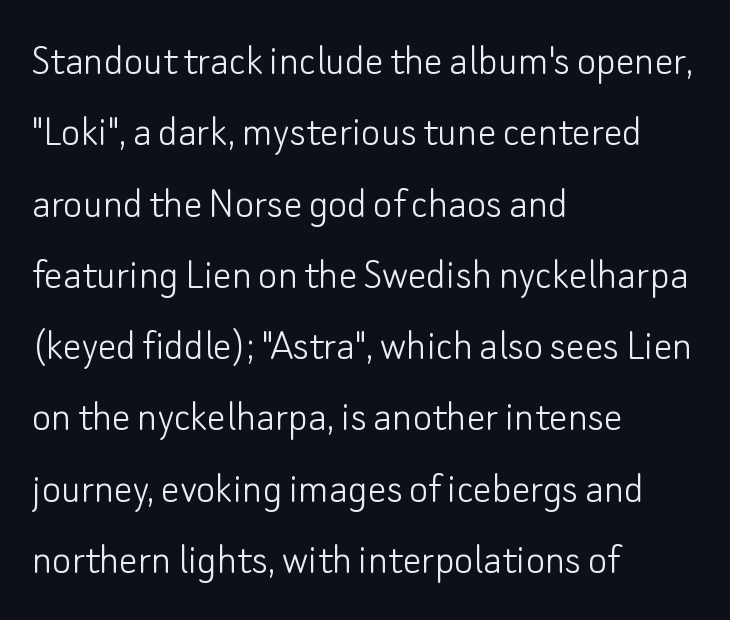
In terms of leading, this rendering sits right in the middle. Any mark beneath the type? The region is blank. What kind of face is this? One without serifs — a sans. The strokes are not fattened; the text isn't bold. Quick note: not italic, upright. You could not count columns in this text — the font is proportionally spaced.
